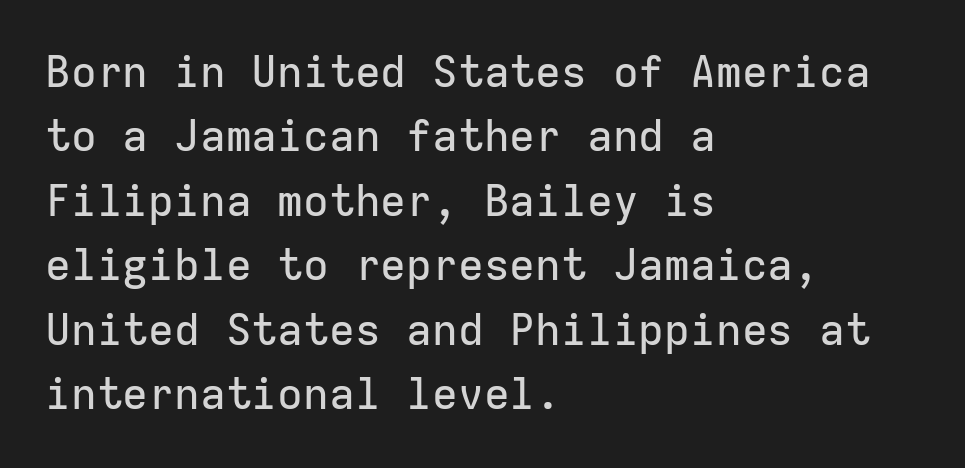
Are there feet on the stems? There aren't — it's a sans. The rendering anchors every line to the left-hand side. The space directly below the letters is spotless. A typesetter would call this monospace, since all characters share one set width. The specimen reads as upright at a glance. If you measured baseline to baseline, you'd find a middling distance.
